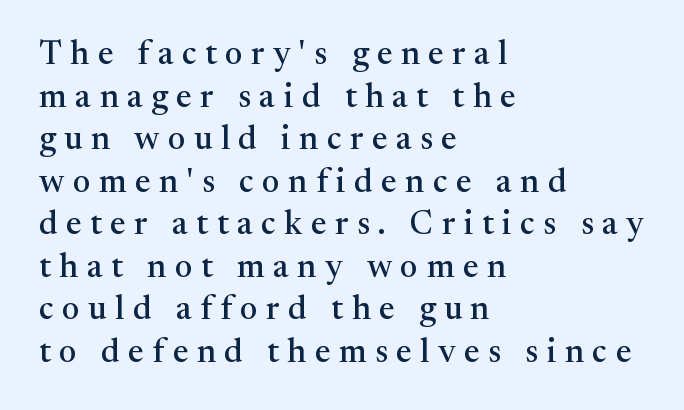
Q: Is the text italic (slanted)? A: No, it is upright.
Q: Is the typeface a serif or a sans-serif typeface? A: Serif.
Q: Is the text underlined? A: No.
Q: How is the paragraph aligned? A: Left-aligned.
Q: Is the spacing between letters normal or unusually wide? A: Unusually wide.
Q: Is the spacing between lines tight, normal or loose? A: Normal.
Q: Width (condensed, normal, or wide)? A: Normal.
Q: Stroke contrast? A: Medium.
Q: x-height? A: Medium.
Q: Monospaced? A: No.
